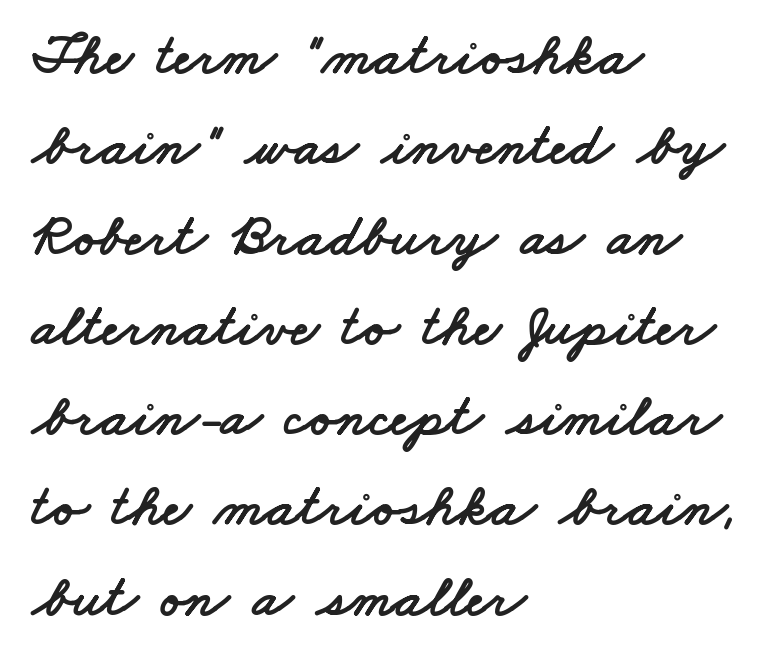
Tracking value appears to be zero — textbook default spacing. The line-height multiplier appears to be the usual default. Has an underline been added? It has not. Serif or sans? Sans — the stroke terminals are bare. The compositor pushed each line to the left boundary.
